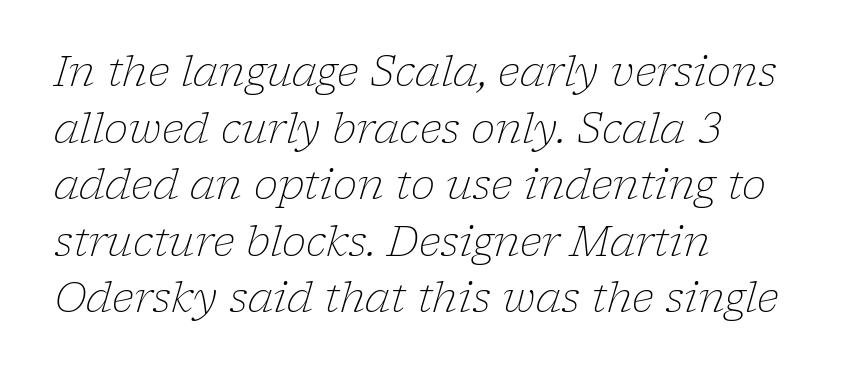
{"serif": "yes", "italic": "yes", "lean": "right", "slant_degrees": 17, "bold": "no", "weight": "light", "width": "normal", "stroke_contrast": "low", "x_height": "medium", "monospaced": "no", "underline": "no", "align": "left", "line_spacing": "normal", "line_spacing_ratio": 1.38, "letter_spacing": "normal", "letter_spacing_em": 0.0, "glyph_px": 41}
